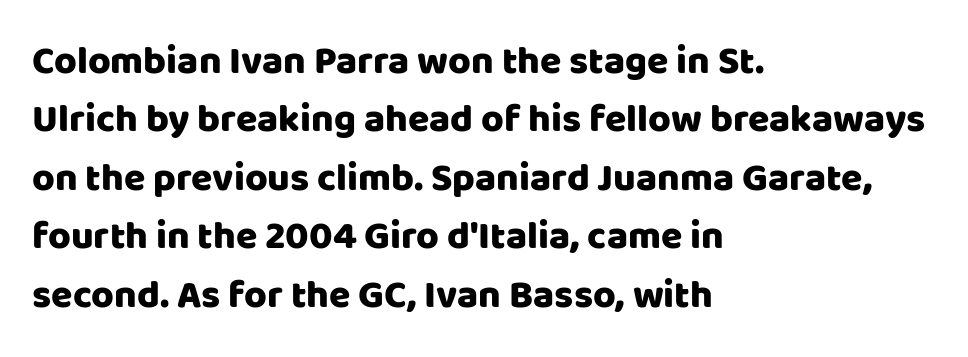
Q: Is the text italic (slanted)? A: No, it is upright.
Q: Is the typeface a serif or a sans-serif typeface? A: Sans-serif.
Q: Is the text underlined? A: No.
Q: How is the paragraph aligned? A: Left-aligned.
Q: Is the spacing between letters normal or unusually wide? A: Normal.
Q: Is the spacing between lines tight, normal or loose? A: Normal.
Q: Width (condensed, normal, or wide)? A: Normal.
Q: Stroke contrast? A: Low.
Q: x-height? A: Large.
Q: Monospaced? A: No.
